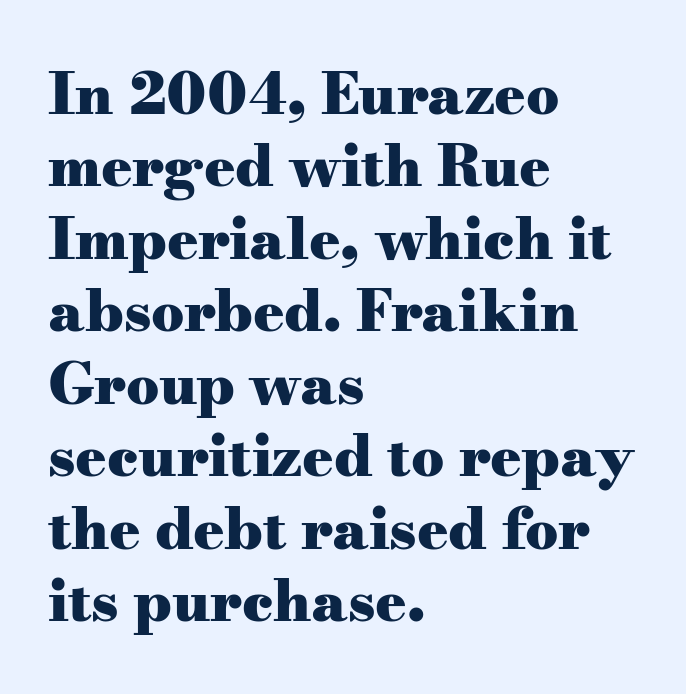
{"serif": "yes", "italic": "no", "bold": "yes", "weight": "heavy", "width": "wide", "stroke_contrast": "medium", "x_height": "small", "monospaced": "no", "underline": "no", "align": "left", "line_spacing": "normal", "line_spacing_ratio": 1.25, "letter_spacing": "normal", "letter_spacing_em": 0.0, "glyph_px": 58}
